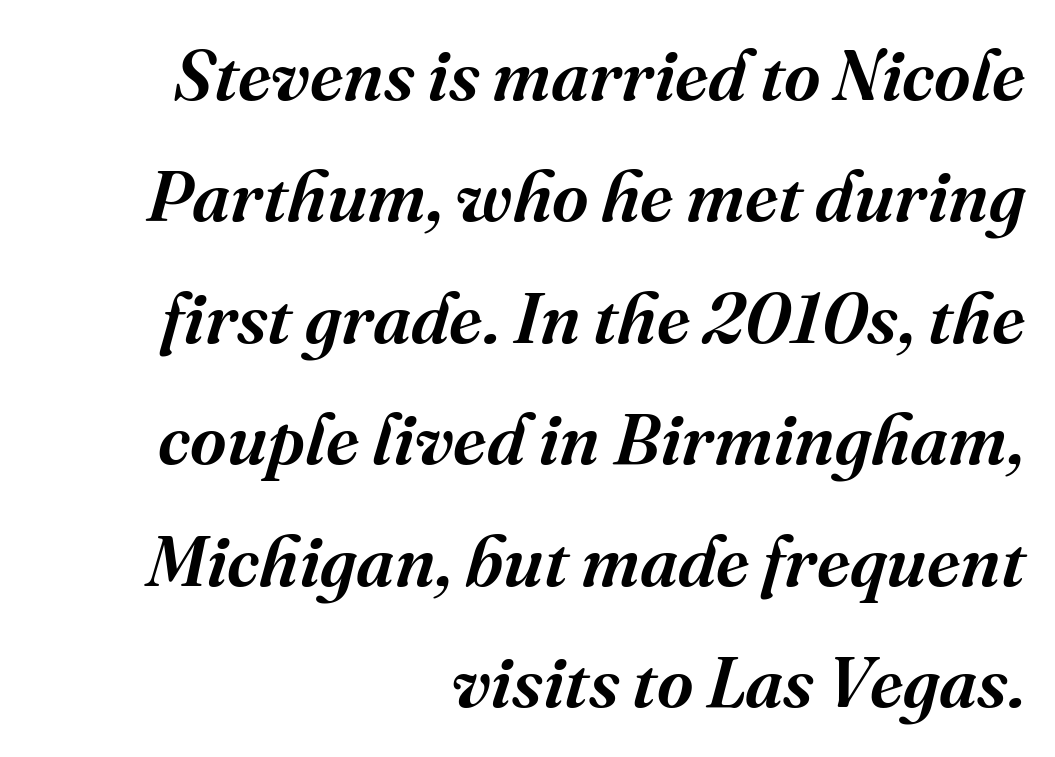
Q: Is the text bold? A: Semi-bold.
Q: Is the text italic (slanted)? A: Yes, it leans right by about 16 degrees.
Q: Is the typeface a serif or a sans-serif typeface? A: Serif.
Q: Is the text underlined? A: No.
Q: How is the paragraph aligned? A: Right-aligned.
Q: Is the spacing between letters normal or unusually wide? A: Normal.
Q: Width (condensed, normal, or wide)? A: Normal.
Q: Stroke contrast? A: Medium.
Q: x-height? A: Medium.
Q: Monospaced? A: No.
